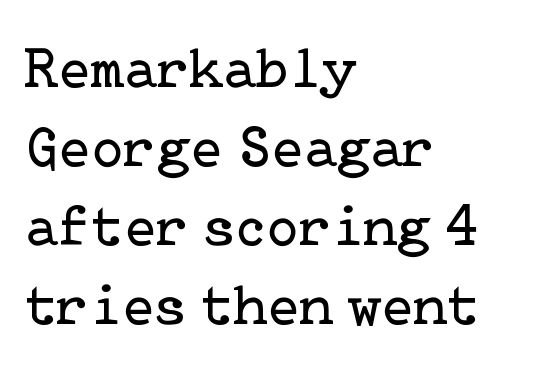
The image shows 59 px regular-weight serif type, upright; set left-aligned, normal line spacing (1.34x), normal letter spacing, not underlined; low stroke contrast and a medium x-height.
